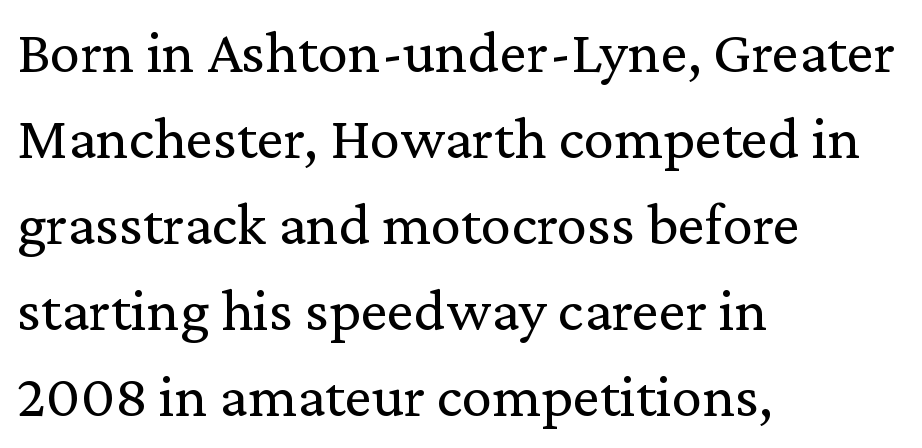
The image shows 61 px regular-weight serif type, upright; set left-aligned, normal line spacing (1.41x), normal letter spacing, not underlined; low stroke contrast and a medium x-height.
